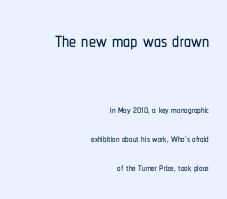
Character widths vary here, with narrow letters taking less room than wide ones. Nothing sits at the stroke ends, so this counts as sans-serif. The paragraph shown leans on its right margin. A roman cut, with each character standing at attention.
